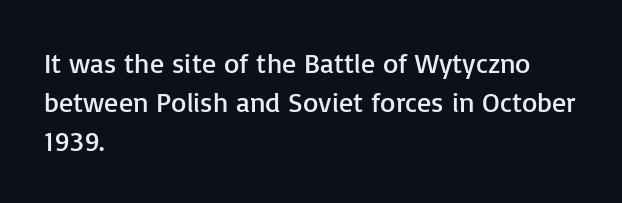
Vertically, the passage feels balanced, rows spaced as you'd expect. You can tell it's not italic because the verticals are truly vertical. This is sans-serif lettering, the kind often seen on screens and signage. Descenders are the only things crossing below the line.
